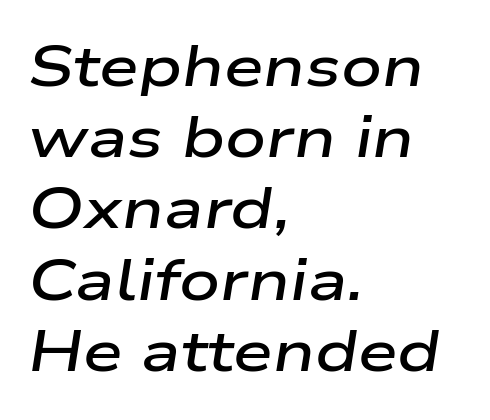
{"italic": "yes", "lean": "right", "slant_degrees": 9, "bold": "semi", "weight": "semibold", "width": "wide", "stroke_contrast": "low", "x_height": "medium", "monospaced": "no", "underline": "no", "align": "left", "line_spacing": "normal", "line_spacing_ratio": 1.25, "letter_spacing": "normal", "letter_spacing_em": 0.0, "glyph_px": 57}
